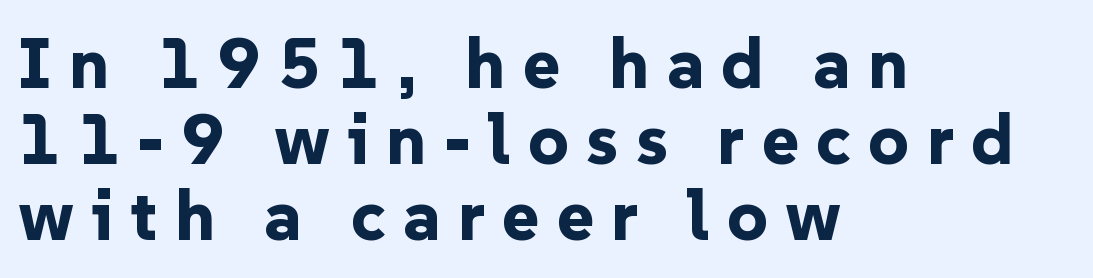
The space directly below the letters is spotless. The axis of the letterforms is exactly vertical. Look at the tracking — it's clearly loosened, letters drifting apart. Each new line begins almost immediately beneath the previous one.
